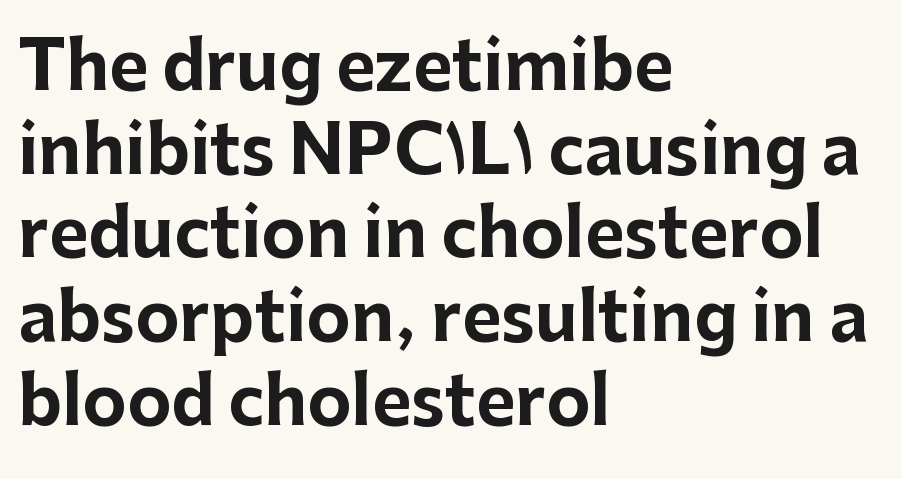
Q: Is the text bold? A: Yes.
Q: Is the text italic (slanted)? A: No, it is upright.
Q: Is the typeface a serif or a sans-serif typeface? A: Sans-serif.
Q: Is the text underlined? A: No.
Q: How is the paragraph aligned? A: Left-aligned.
Q: Is the spacing between letters normal or unusually wide? A: Normal.
Q: Is the spacing between lines tight, normal or loose? A: Normal.
Q: Width (condensed, normal, or wide)? A: Normal.
Q: Stroke contrast? A: Low.
Q: x-height? A: Medium.
Q: Monospaced? A: No.
